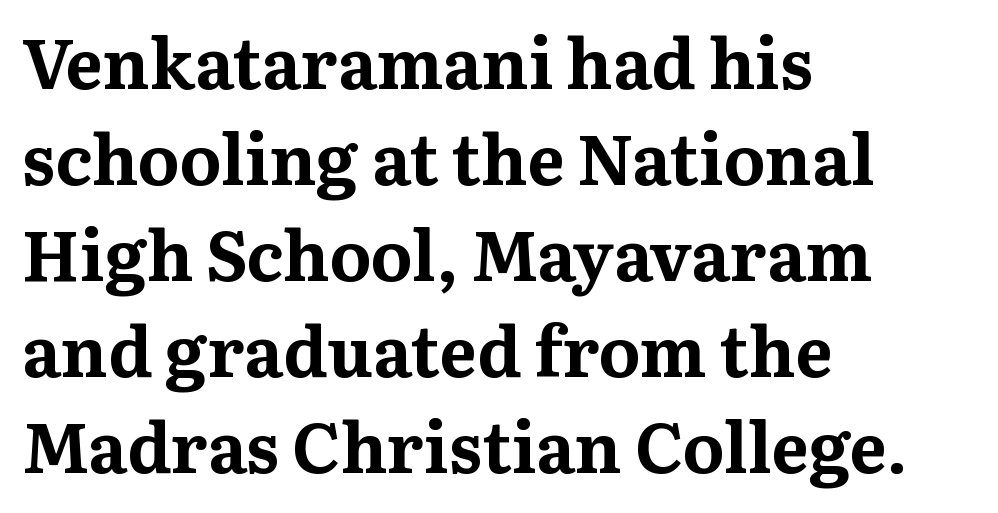
{"serif": "yes", "italic": "no", "bold": "yes", "weight": "bold", "width": "normal", "stroke_contrast": "medium", "x_height": "medium", "monospaced": "no", "underline": "no", "align": "left", "line_spacing": "normal", "line_spacing_ratio": 1.37, "letter_spacing": "normal", "letter_spacing_em": 0.0, "glyph_px": 70}
